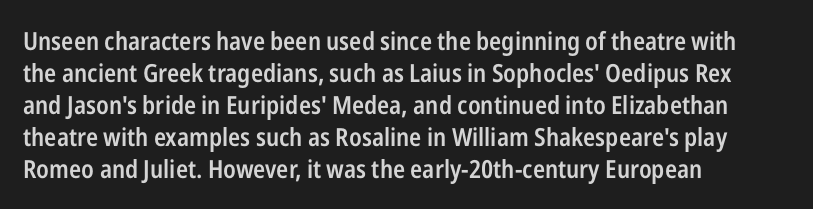
Q: Is the text bold? A: Semi-bold.
Q: Is the text italic (slanted)? A: No, it is upright.
Q: Is the text underlined? A: No.
Q: How is the paragraph aligned? A: Left-aligned.
Q: Is the spacing between letters normal or unusually wide? A: Normal.
Q: Is the spacing between lines tight, normal or loose? A: Normal.
